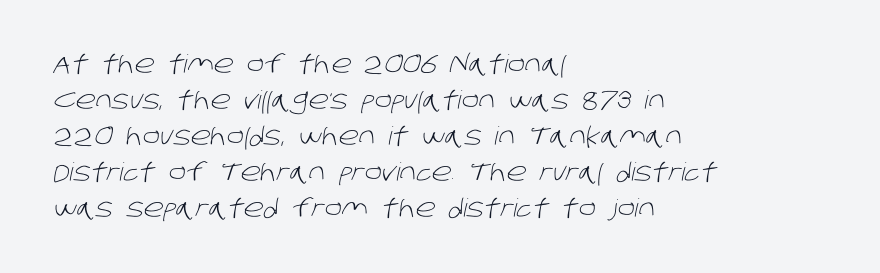
The image shows 25 px text type; set left-aligned, normal line spacing (1.44x), normal letter spacing, not underlined.
